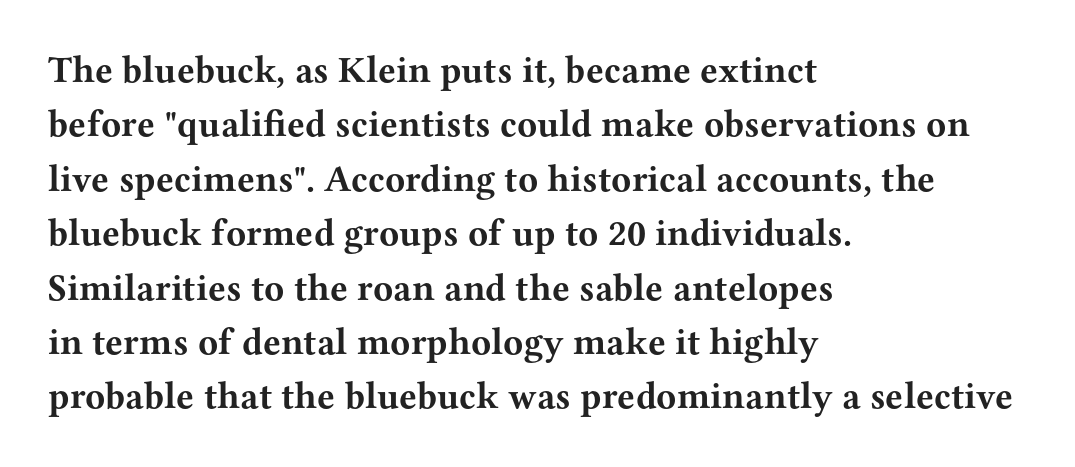
Each glyph is drawn with heavy, bold strokes. You could call the tracking neutral — neither tight nor loose. I'd call this a serif setting — the letters wear small feet. The foot of each line stays bare and open. This is roman type, the default non-slanted kind.
